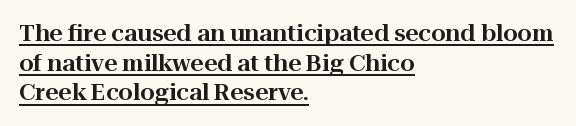
The image shows 23 px text type, upright; set left-aligned, normal line spacing (1.29x), normal letter spacing, underlined.
